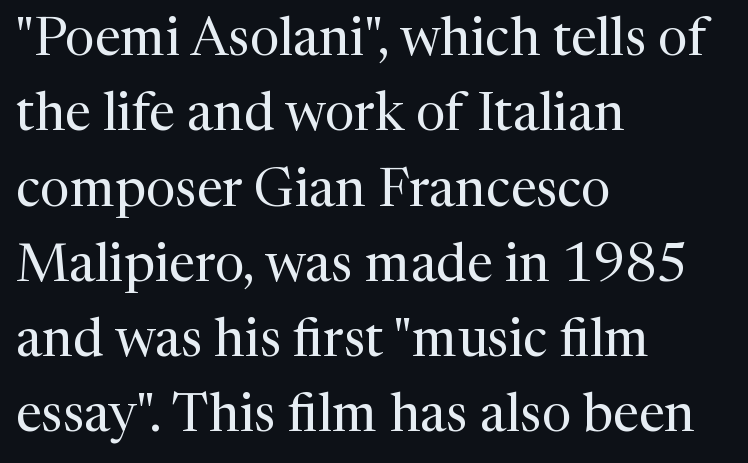
The image shows 53 px regular-weight serif type, upright; set left-aligned, normal line spacing (1.42x), normal letter spacing, not underlined; medium stroke contrast and a medium x-height.
